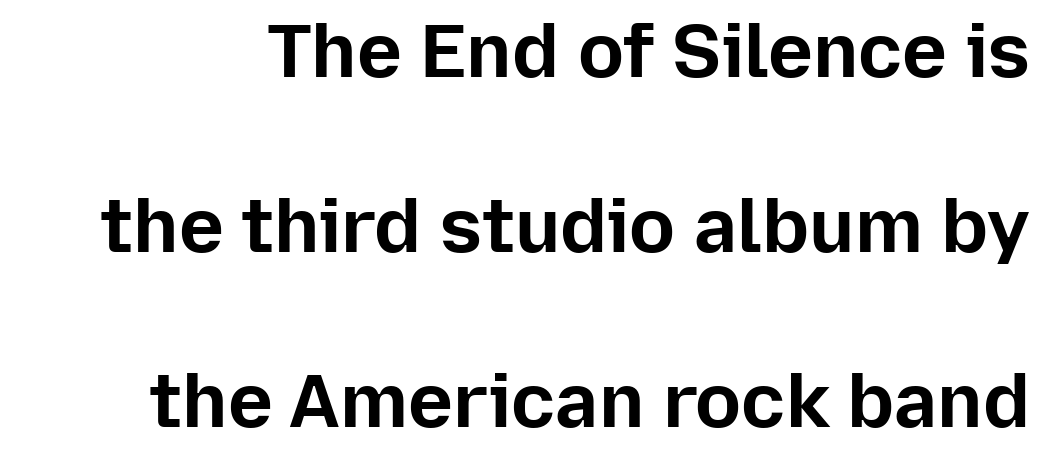
The image shows 76 px bold sans-serif type, upright; set loose line spacing (2.3x), normal letter spacing, not underlined; low stroke contrast and a medium x-height.
